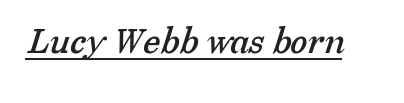
The image shows 39 px serif type; set normal letter spacing, underlined; low stroke contrast and a medium x-height.
